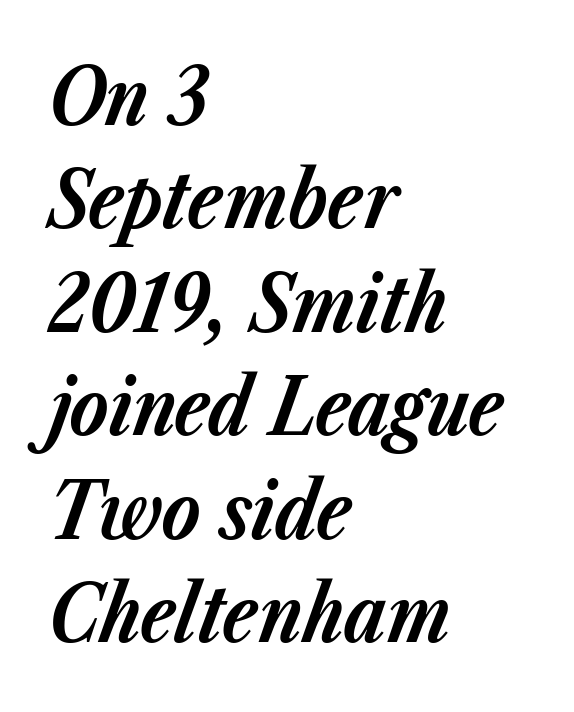
{"italic": "yes", "lean": "right", "slant_degrees": 23, "bold": "yes", "weight": "bold", "width": "normal", "stroke_contrast": "low", "x_height": "medium", "monospaced": "no", "underline": "no", "align": "left", "line_spacing": "normal", "line_spacing_ratio": 1.31, "letter_spacing": "normal", "letter_spacing_em": 0.0, "glyph_px": 79}
